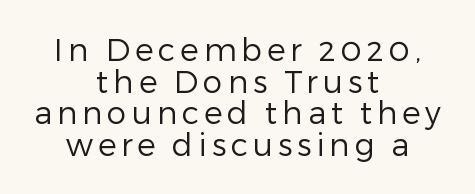
Q: Is the text bold? A: No.
Q: Is the text italic (slanted)? A: No, it is upright.
Q: Is the typeface a serif or a sans-serif typeface? A: Sans-serif.
Q: Is the text underlined? A: No.
Q: How is the paragraph aligned? A: Centered.
Q: Is the spacing between lines tight, normal or loose? A: Tight.
Q: Width (condensed, normal, or wide)? A: Normal.
Q: Stroke contrast? A: Low.
Q: x-height? A: Medium.
Q: Monospaced? A: No.
